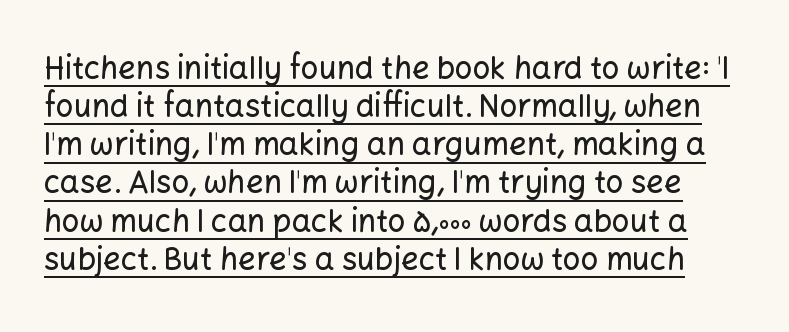
Look at the bottom of the vertical strokes: they stop flat, with no serifs. Glance below the letters and you will spot a drawn line. Do the letters lean? They stand straight. The face used here is proportionally spaced, like ordinary book or web type. Tracking here is standard; glyphs follow each other at the usual distance.
